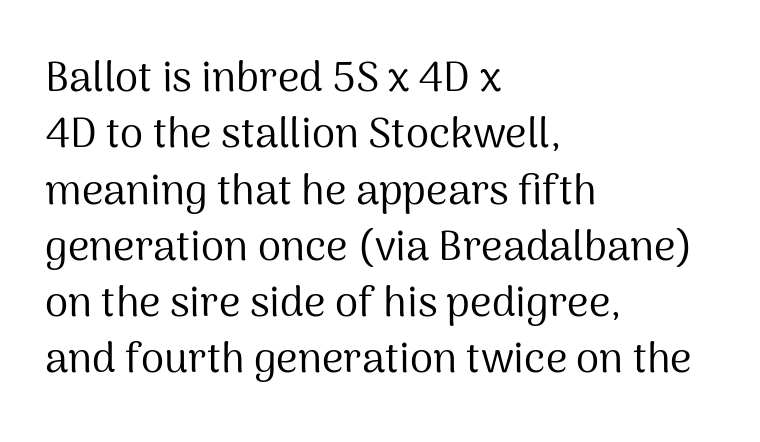
A normal amount of white space separates one row of letters from the next. Think of a printed novel: that variable character pitch is what you see here. Classification — sans serif. A typesetter would mark this as roman, not italic.
